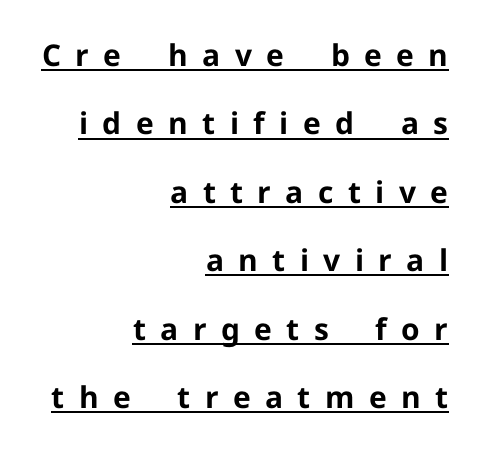
{"serif": "no", "italic": "no", "bold": "yes", "weight": "bold", "width": "normal", "stroke_contrast": "low", "x_height": "medium", "monospaced": "no", "underline": "yes", "align": "right", "line_spacing": "loose", "line_spacing_ratio": 2.28, "letter_spacing": "wide", "letter_spacing_em": 0.48, "glyph_px": 30}
